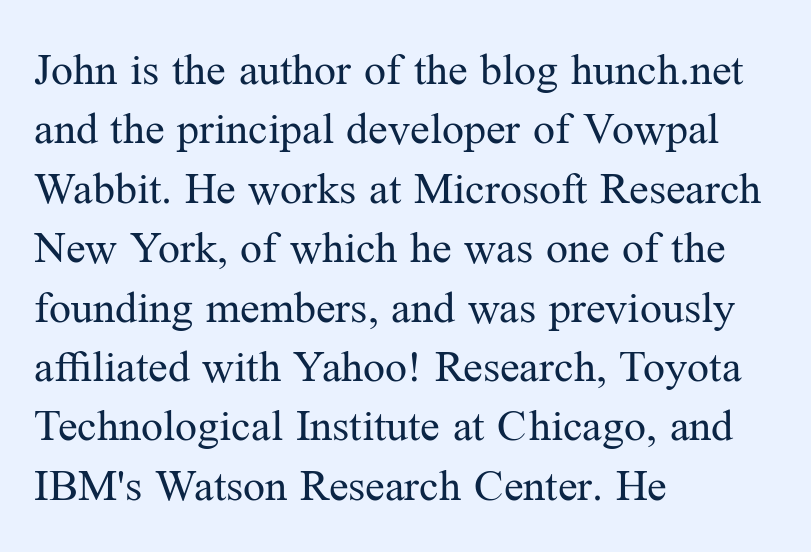
Successive baselines arrive at the customary interval. The foot of each line stays bare and open. The text block is weighted toward the left margin, trailing off unevenly rightward. Nothing heavy about these letters — not bold at all. You could not count columns in this text — the font is proportionally spaced.
